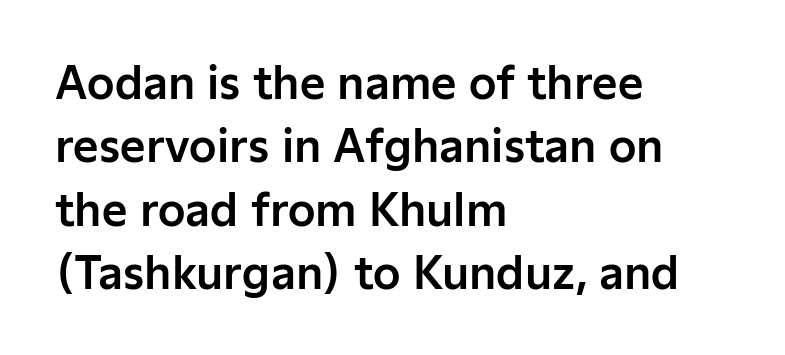
Q: Is the text italic (slanted)? A: No, it is upright.
Q: Is the typeface a serif or a sans-serif typeface? A: Sans-serif.
Q: Is the text underlined? A: No.
Q: How is the paragraph aligned? A: Left-aligned.
Q: Is the spacing between letters normal or unusually wide? A: Normal.
Q: Is the spacing between lines tight, normal or loose? A: Normal.
Q: Width (condensed, normal, or wide)? A: Normal.
Q: Stroke contrast? A: Low.
Q: x-height? A: Medium.
Q: Monospaced? A: No.
